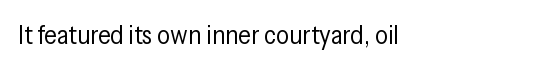
Q: Is the text bold? A: No.
Q: Is the text italic (slanted)? A: No, it is upright.
Q: Is the text underlined? A: No.
Q: How is the paragraph aligned? A: Left-aligned.
Q: Is the spacing between letters normal or unusually wide? A: Normal.
